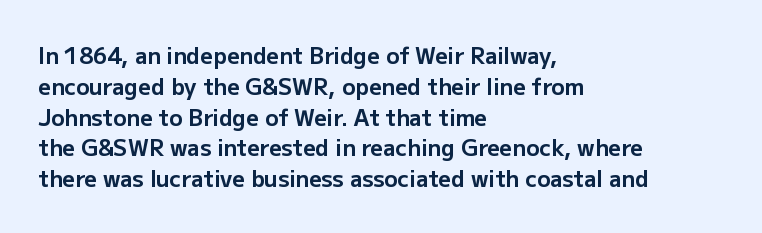
Q: Is the text bold? A: Yes.
Q: Is the text italic (slanted)? A: No, it is upright.
Q: Is the text underlined? A: No.
Q: How is the paragraph aligned? A: Left-aligned.
Q: Is the spacing between letters normal or unusually wide? A: Normal.
Q: Is the spacing between lines tight, normal or loose? A: Normal.
